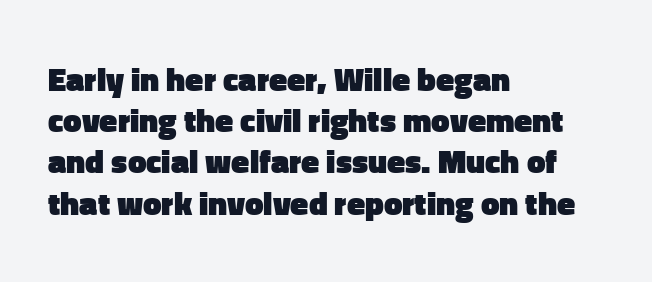
Q: Is the text bold? A: Yes.
Q: Is the text italic (slanted)? A: No, it is upright.
Q: Is the typeface a serif or a sans-serif typeface? A: Sans-serif.
Q: Is the text underlined? A: No.
Q: How is the paragraph aligned? A: Left-aligned.
Q: Is the spacing between letters normal or unusually wide? A: Normal.
Q: Is the spacing between lines tight, normal or loose? A: Normal.
Q: Width (condensed, normal, or wide)? A: Normal.
Q: Stroke contrast? A: Low.
Q: x-height? A: Medium.
Q: Monospaced? A: No.
